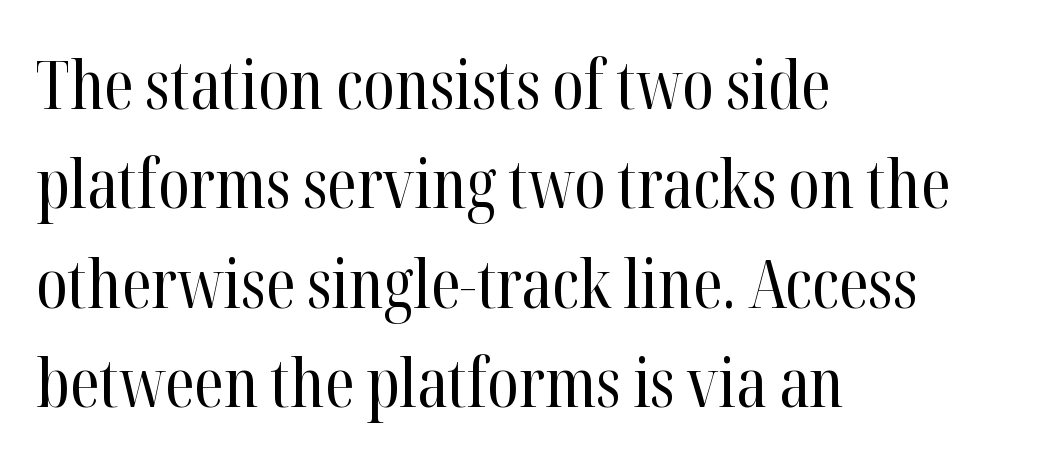
Q: Is the text bold? A: No.
Q: Is the text italic (slanted)? A: No, it is upright.
Q: Is the typeface a serif or a sans-serif typeface? A: Serif.
Q: Is the text underlined? A: No.
Q: How is the paragraph aligned? A: Left-aligned.
Q: Is the spacing between letters normal or unusually wide? A: Normal.
Q: Is the spacing between lines tight, normal or loose? A: Normal.
Q: Width (condensed, normal, or wide)? A: Condensed.
Q: Stroke contrast? A: High.
Q: x-height? A: Medium.
Q: Monospaced? A: No.
